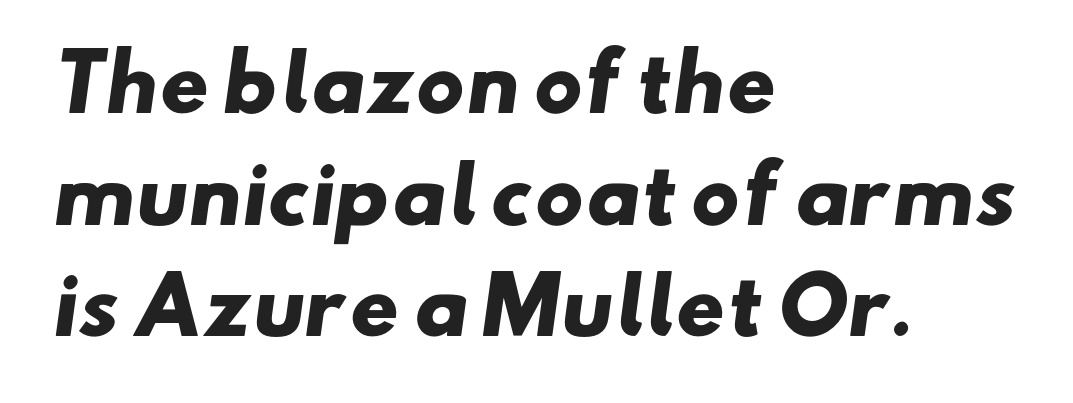
{"serif": "no", "bold": "yes", "weight": "heavy", "width": "wide", "stroke_contrast": "low", "x_height": "small", "monospaced": "no", "underline": "no", "align": "left", "line_spacing": "normal", "line_spacing_ratio": 1.47, "letter_spacing": "normal", "letter_spacing_em": 0.0, "glyph_px": 76}
